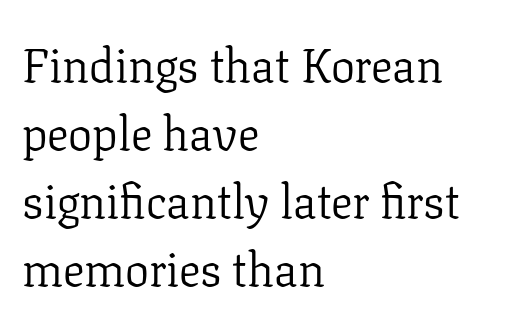
Q: Is the text bold? A: No.
Q: Is the text italic (slanted)? A: No, it is upright.
Q: Is the typeface a serif or a sans-serif typeface? A: Serif.
Q: Is the text underlined? A: No.
Q: How is the paragraph aligned? A: Left-aligned.
Q: Is the spacing between letters normal or unusually wide? A: Normal.
Q: Is the spacing between lines tight, normal or loose? A: Normal.
Q: Width (condensed, normal, or wide)? A: Normal.
Q: Stroke contrast? A: Low.
Q: x-height? A: Medium.
Q: Monospaced? A: No.
